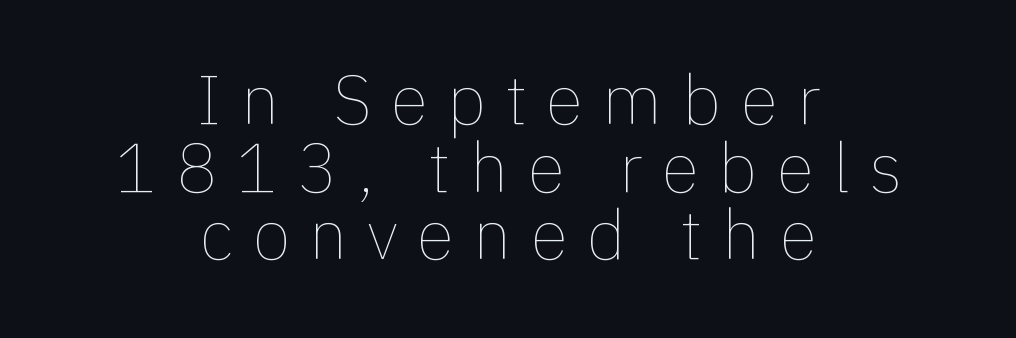
{"italic": "no", "bold": "no", "weight": "thin", "width": "normal", "stroke_contrast": "low", "x_height": "medium", "monospaced": "no", "underline": "no", "align": "center", "line_spacing": "tight", "line_spacing_ratio": 0.98, "letter_spacing": "wide", "letter_spacing_em": 0.28, "glyph_px": 69}
